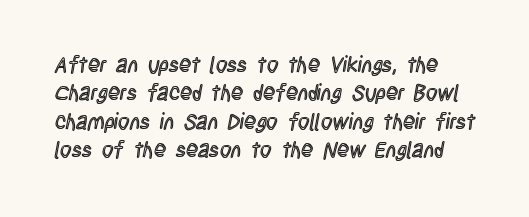
Q: Is the text italic (slanted)? A: Yes.
Q: Is the text underlined? A: No.
Q: Is the spacing between letters normal or unusually wide? A: Normal.
Q: Is the spacing between lines tight, normal or loose? A: Normal.
